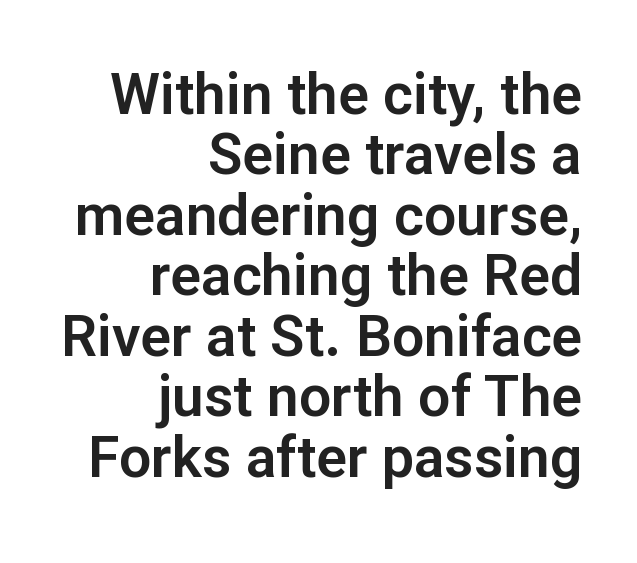
The image shows 57 px sans-serif type, upright; set right-aligned, tight line spacing (1.06x), normal letter spacing, not underlined; low stroke contrast and a medium x-height.
